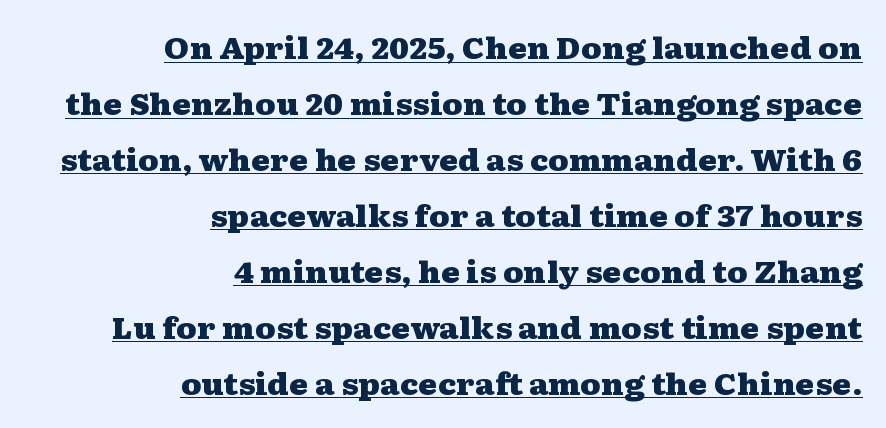
The image shows 29 px heavy, wide serif type, upright; set right-aligned, loose line spacing (1.93x), normal letter spacing, underlined; medium stroke contrast and a medium x-height.
